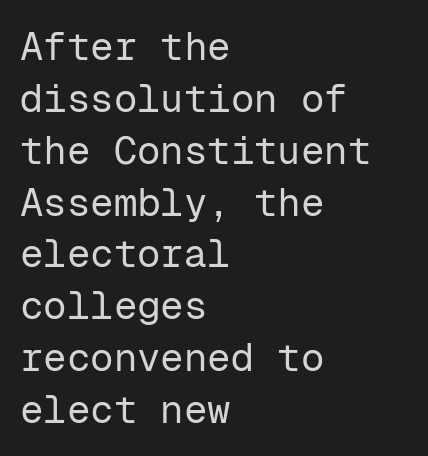
Quick note: not italic, upright. Nope, no serifs anywhere on these letters. These glyphs show unthickened strokes, regular width or finer. Which margin do the lines hug? The left one — the right edge is uneven. Nothing unusual about the tracking: characters are spaced as the font intends. The designer left line spacing at the default.
